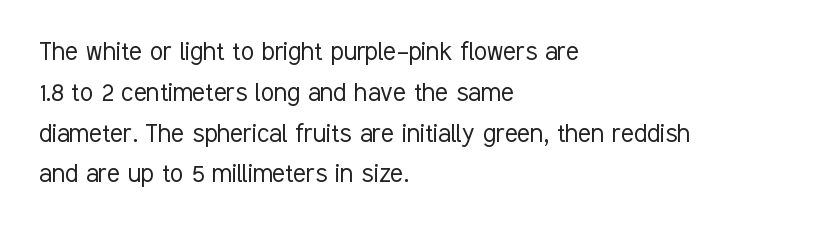
{"serif": "no", "italic": "no", "bold": "no", "weight": "light", "width": "condensed", "stroke_contrast": "low", "x_height": "medium", "monospaced": "no", "underline": "no", "align": "left", "line_spacing": "normal", "line_spacing_ratio": 1.36, "letter_spacing": "normal", "letter_spacing_em": 0.0, "glyph_px": 30}
